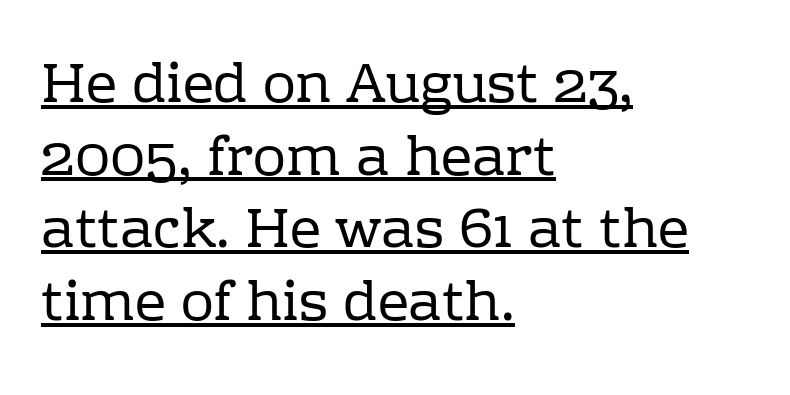
{"serif": "yes", "italic": "no", "bold": "no", "weight": "regular", "width": "normal", "stroke_contrast": "low", "x_height": "medium", "monospaced": "no", "underline": "yes", "align": "left", "line_spacing": "normal", "line_spacing_ratio": 1.32, "letter_spacing": "normal", "letter_spacing_em": 0.0, "glyph_px": 55}
